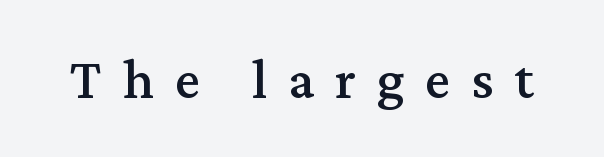
Q: Is the text italic (slanted)? A: No, it is upright.
Q: Is the typeface a serif or a sans-serif typeface? A: Serif.
Q: Is the text underlined? A: No.
Q: Is the spacing between letters normal or unusually wide? A: Unusually wide.
Q: Width (condensed, normal, or wide)? A: Normal.
Q: Stroke contrast? A: Medium.
Q: x-height? A: Medium.
Q: Monospaced? A: No.
